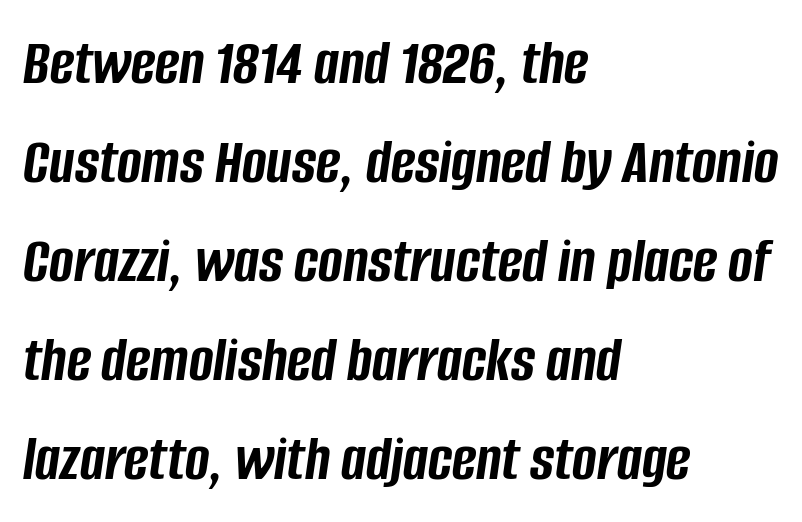
The image shows 66 px semibold, condensed type, italic (leaning right); set left-aligned, normal line spacing (1.5x), normal letter spacing, not underlined; low stroke contrast and a large x-height.
